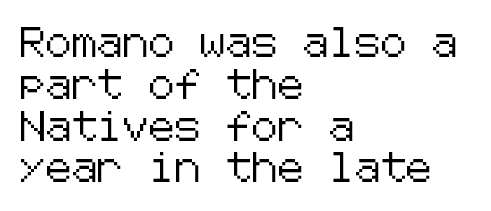
The lettering holds an erect, upright posture throughout. The line-height multiplier appears to be the usual default. There is no visible air inserted between adjacent glyphs. The compositor pushed each line to the left boundary. The text was rendered using a sans face with plain stroke endings.
